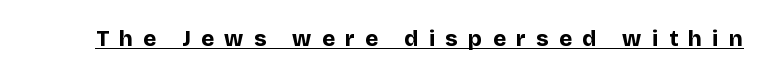
{"italic": "no", "bold": "yes", "underline": "yes", "letter_spacing": "wide", "letter_spacing_em": 0.48, "glyph_px": 22}
